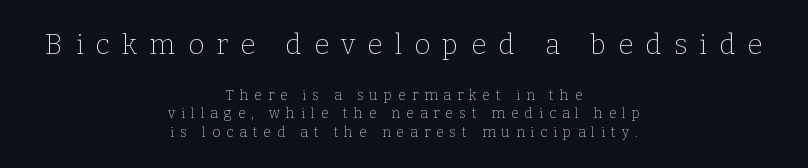
Q: Is the text bold? A: No.
Q: Is the text italic (slanted)? A: No, it is upright.
Q: Is the typeface a serif or a sans-serif typeface? A: Serif.
Q: Is the text underlined? A: No.
Q: How is the paragraph aligned? A: Centered.
Q: Is the spacing between letters normal or unusually wide? A: Unusually wide.
Q: Is the spacing between lines tight, normal or loose? A: Normal.
Q: Which block of text is set in a larger size, the first (top) or the second (bottom)? A: The first (top) one.
Q: Width (condensed, normal, or wide)? A: Normal.
Q: Stroke contrast? A: Low.
Q: x-height? A: Medium.
Q: Monospaced? A: No.
